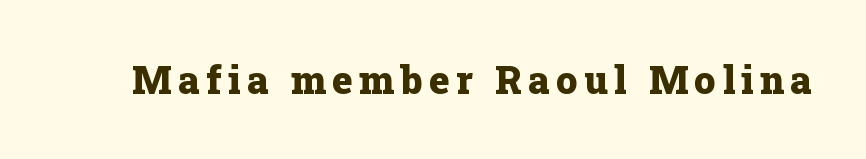
Q: Is the text bold? A: Yes.
Q: Is the text italic (slanted)? A: No, it is upright.
Q: Is the typeface a serif or a sans-serif typeface? A: Serif.
Q: Is the text underlined? A: No.
Q: Width (condensed, normal, or wide)? A: Normal.
Q: Stroke contrast? A: Low.
Q: x-height? A: Medium.
Q: Monospaced? A: No.
